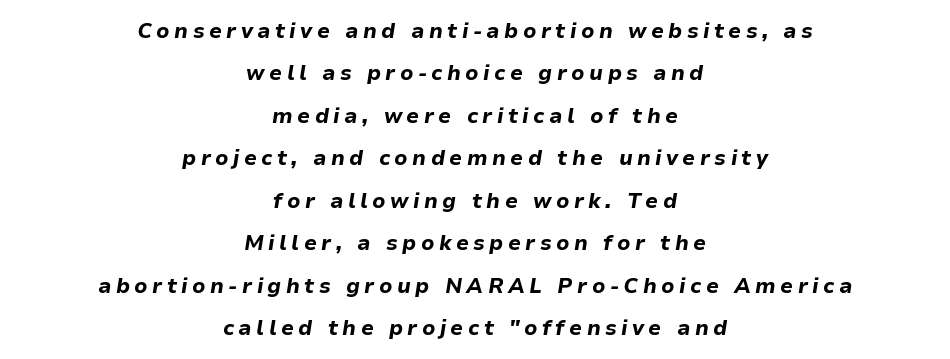
Q: Is the text bold? A: Yes.
Q: Is the text italic (slanted)? A: Yes, it leans right by about 9 degrees.
Q: Is the text underlined? A: No.
Q: How is the paragraph aligned? A: Centered.
Q: Is the spacing between letters normal or unusually wide? A: Unusually wide.
Q: Is the spacing between lines tight, normal or loose? A: Loose.
